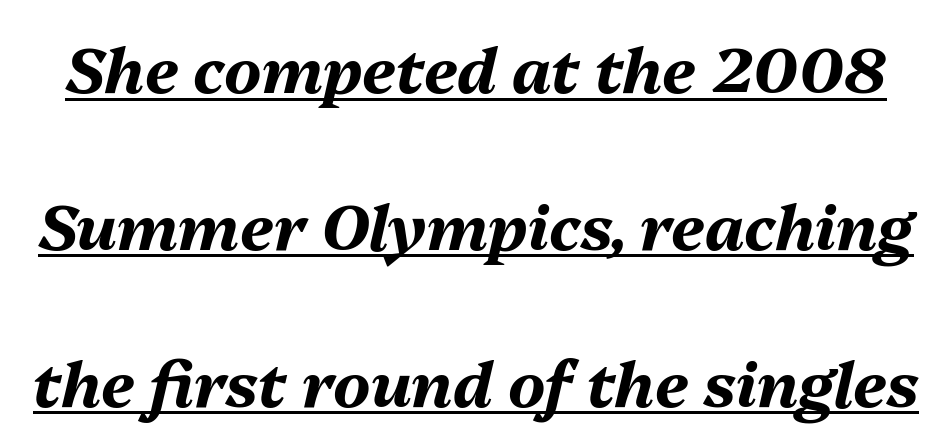
Do the characters align in a grid? No, the font is proportional. Spacing between characters is what you'd get straight out of the box. Glance below the letters and you will spot a drawn line. There's an unmistakable incline to the writing here. Chunky letters — that's bold for sure. Reading down the column, the eye jumps a long way to each next line.
